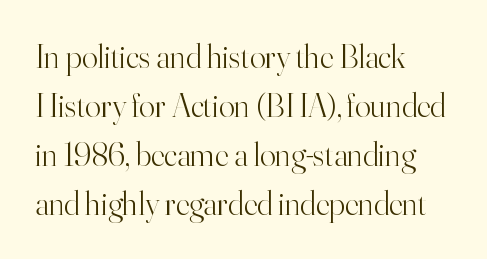
The image shows 33 px light serif type, upright; set left-aligned, normal line spacing (1.48x), normal letter spacing, not underlined; high stroke contrast and a small x-height.
